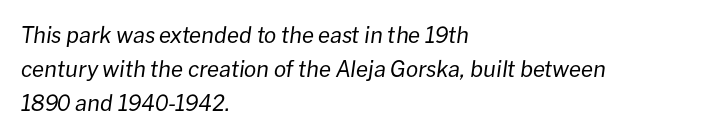
{"italic": "yes", "lean": "right", "slant_degrees": 8, "bold": "no", "underline": "no", "align": "left", "line_spacing": "normal", "line_spacing_ratio": 1.54, "letter_spacing": "normal", "letter_spacing_em": 0.0, "glyph_px": 22}
